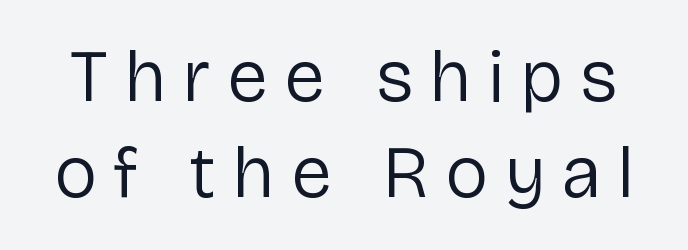
A typesetter would call this heavily tracked-out type. Italic? Not at all — the glyphs are vertical. The rendering uses natural spacing where letterforms have individual widths. The passage shown is typeset with a sans-serif family.
